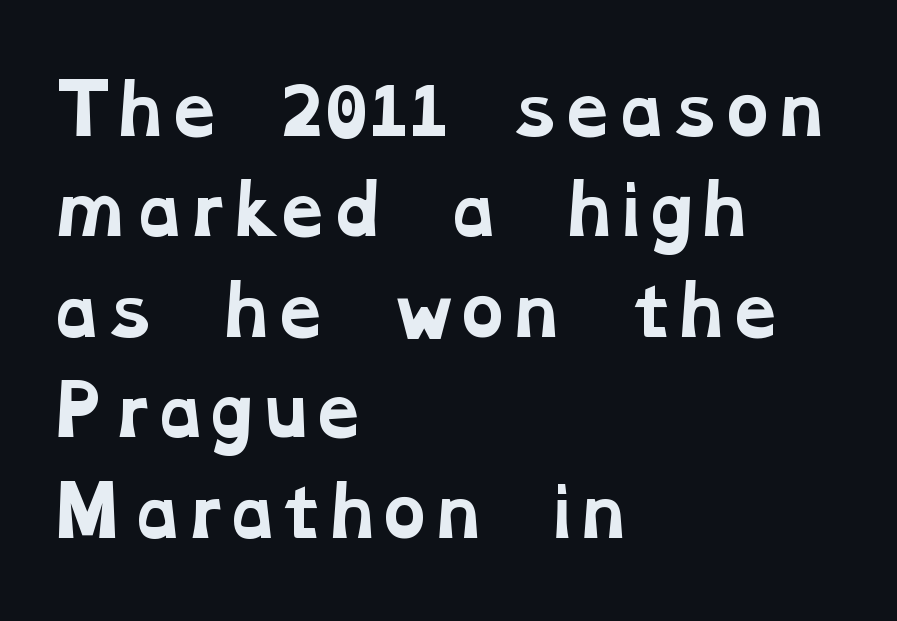
{"serif": "yes", "bold": "yes", "weight": "bold", "width": "wide", "stroke_contrast": "low", "x_height": "medium", "monospaced": "no", "underline": "no", "align": "left", "line_spacing": "normal", "line_spacing_ratio": 1.5, "letter_spacing": "normal", "letter_spacing_em": 0.0, "glyph_px": 67}
